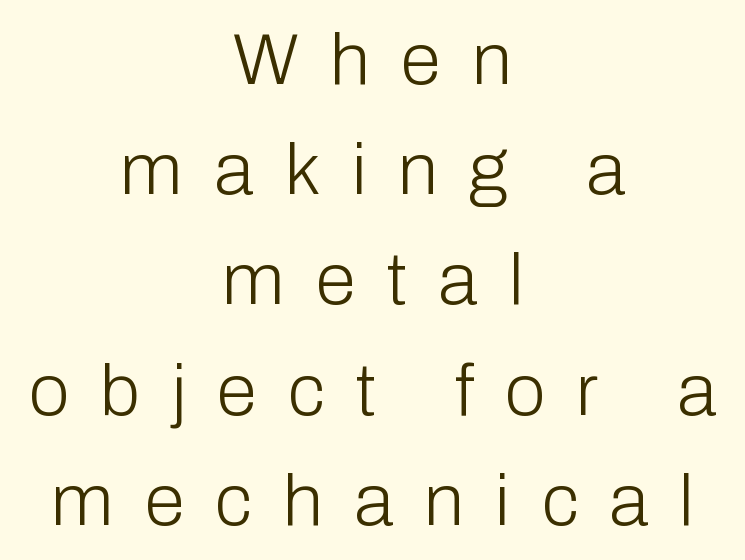
The image shows 73 px light sans-serif type, upright; set centered, normal line spacing (1.51x), unusually wide letter spacing (+0.43 em), not underlined; low stroke contrast and a medium x-height.
